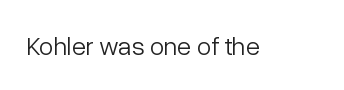
{"italic": "no", "bold": "no", "underline": "no", "letter_spacing": "normal", "letter_spacing_em": 0.0, "glyph_px": 26}
